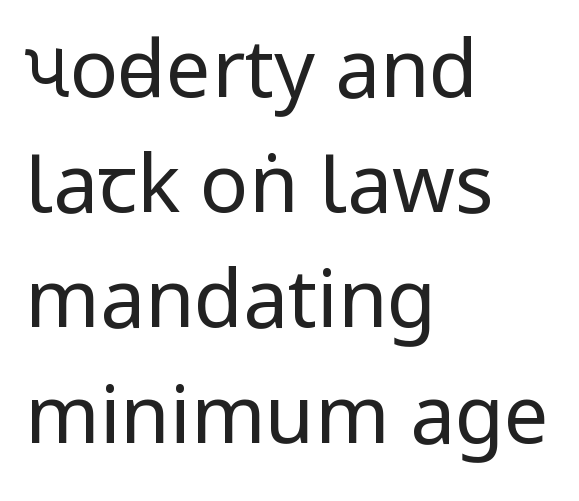
{"serif": "no", "italic": "no", "bold": "no", "weight": "regular", "width": "condensed", "stroke_contrast": "low", "underline": "no", "align": "left", "line_spacing": "normal", "line_spacing_ratio": 1.44, "letter_spacing": "normal", "letter_spacing_em": 0.0, "glyph_px": 80}
